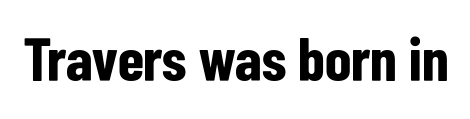
{"serif": "no", "italic": "no", "bold": "yes", "weight": "bold", "width": "condensed", "stroke_contrast": "low", "x_height": "medium", "monospaced": "no", "underline": "no", "letter_spacing": "normal", "letter_spacing_em": 0.0, "glyph_px": 61}
